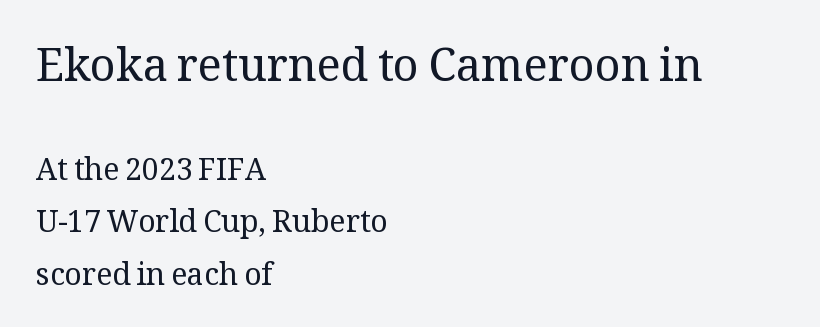
{"serif": "yes", "italic": "no", "bold": "no", "weight": "regular", "width": "normal", "stroke_contrast": "medium", "x_height": "medium", "monospaced": "no", "underline": "no", "align": "left", "line_spacing_ratio": 1.74, "letter_spacing": "normal", "letter_spacing_em": 0.0, "larger_block": "first", "size_ratio": 1.5, "glyph_px": 45}
